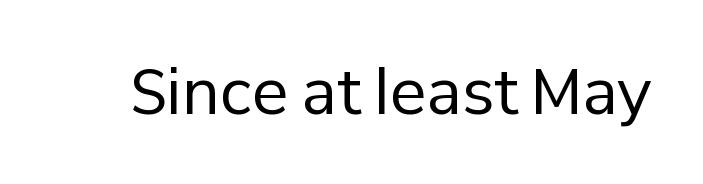
{"serif": "no", "italic": "no", "bold": "no", "weight": "regular", "width": "normal", "stroke_contrast": "low", "x_height": "medium", "monospaced": "no", "underline": "no", "letter_spacing": "normal", "letter_spacing_em": 0.0, "glyph_px": 61}
